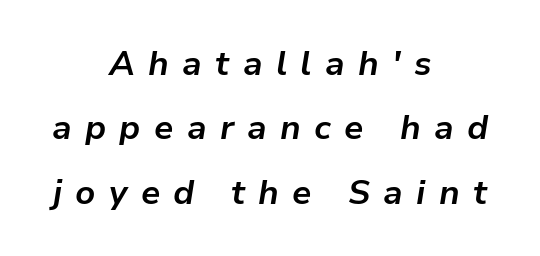
Heavy-handed strokes throughout: this text is bold. Layout note: lines centered. Students, note that the glyphs here are deliberately spaced far apart. Plain, unruled lines of type. An italicized treatment has been applied to the whole sample.
